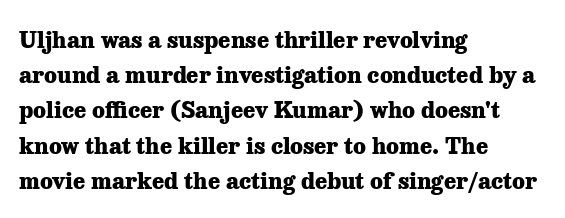
Q: Is the text bold? A: Yes.
Q: Is the text italic (slanted)? A: No, it is upright.
Q: Is the text underlined? A: No.
Q: How is the paragraph aligned? A: Left-aligned.
Q: Is the spacing between letters normal or unusually wide? A: Normal.
Q: Is the spacing between lines tight, normal or loose? A: Normal.
